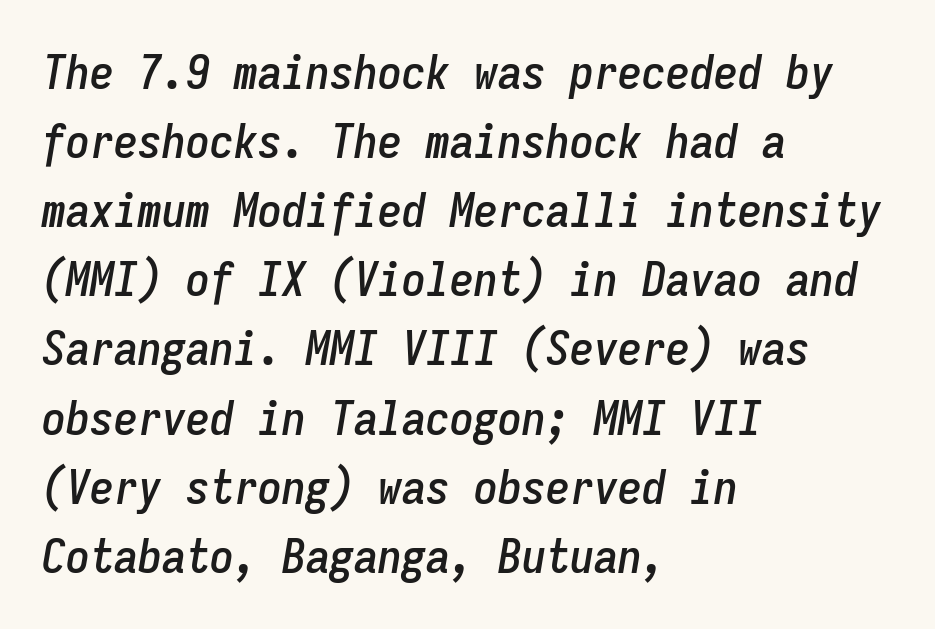
Is this a fixed-width face? Yes — each glyph sits in an identical cell. Nobody drew a line under any word here. The letters are slanted; this is an italic face. Typeset ragged right — the left edge is the straight one. This rendering leaves character spacing at its baseline value.
